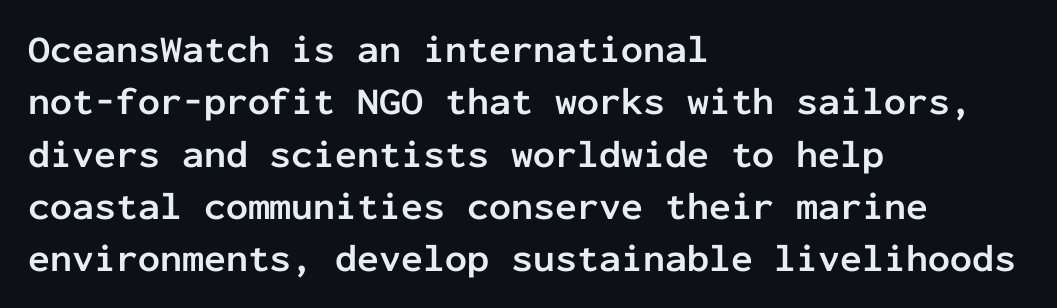
Glyph-to-glyph distance matches everyday printed text. The passage shown is typed in a monospace face where columns stay perfectly aligned. Quick note: not italic, upright. Bold? Absolutely — the strokes are thick and heavy.
